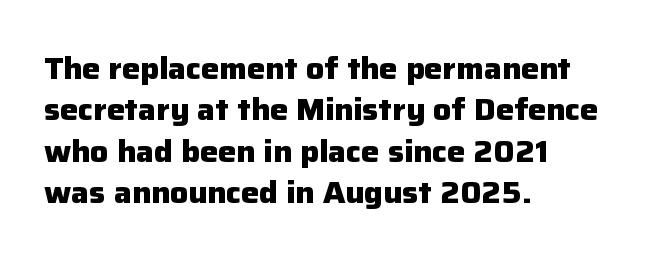
Q: Is the text bold? A: Yes.
Q: Is the text italic (slanted)? A: No, it is upright.
Q: Is the typeface a serif or a sans-serif typeface? A: Sans-serif.
Q: Is the text underlined? A: No.
Q: How is the paragraph aligned? A: Left-aligned.
Q: Is the spacing between letters normal or unusually wide? A: Normal.
Q: Is the spacing between lines tight, normal or loose? A: Normal.
Q: Width (condensed, normal, or wide)? A: Normal.
Q: Stroke contrast? A: Low.
Q: x-height? A: Medium.
Q: Monospaced? A: No.
